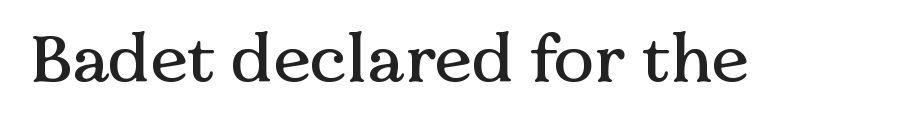
The image shows 67 px serif type, upright; set normal letter spacing, not underlined; medium stroke contrast and a medium x-height.
